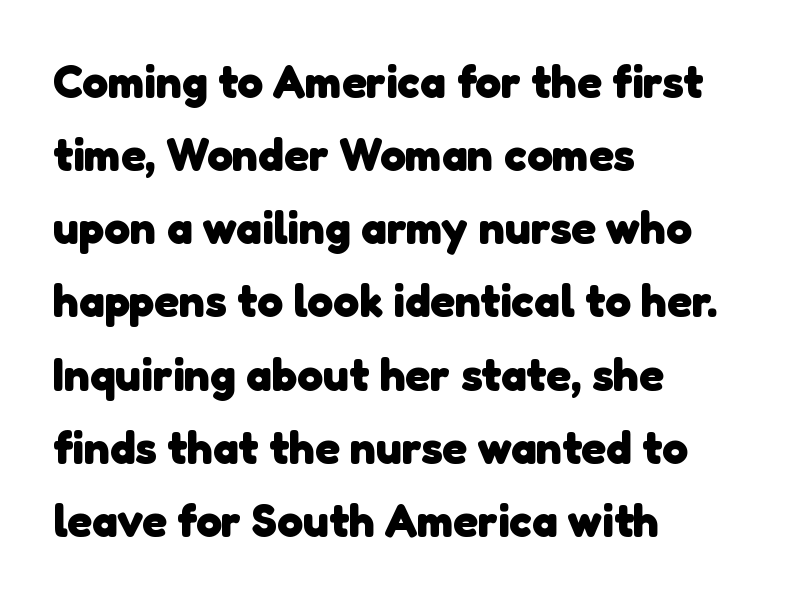
Q: Is the text bold? A: Yes.
Q: Is the typeface a serif or a sans-serif typeface? A: Sans-serif.
Q: Is the text underlined? A: No.
Q: How is the paragraph aligned? A: Left-aligned.
Q: Is the spacing between letters normal or unusually wide? A: Normal.
Q: Is the spacing between lines tight, normal or loose? A: Normal.
Q: Width (condensed, normal, or wide)? A: Normal.
Q: Stroke contrast? A: Low.
Q: x-height? A: Medium.
Q: Monospaced? A: No.
